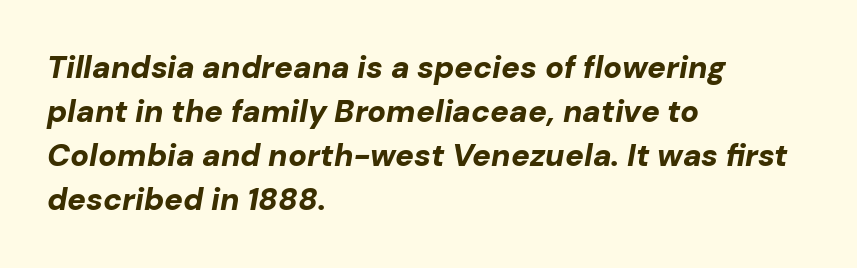
The image shows 31 px bold type, italic (leaning right); set left-aligned, normal line spacing (1.42x), normal letter spacing, not underlined; low stroke contrast and a medium x-height.
